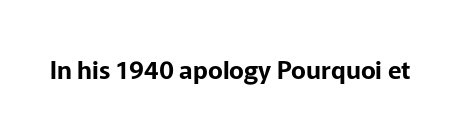
The image shows 25 px text type, upright; set normal letter spacing, not underlined.
